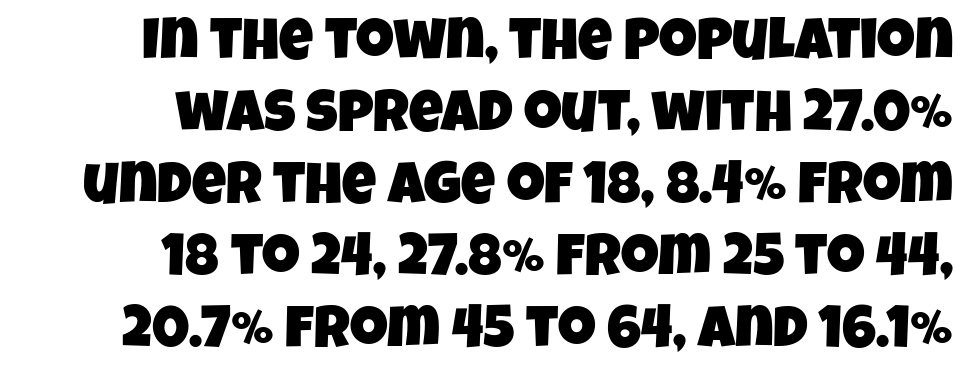
The image shows 59 px condensed sans-serif type; set right-aligned, line spacing 1.22x, normal letter spacing, not underlined; low stroke contrast and a large x-height.
